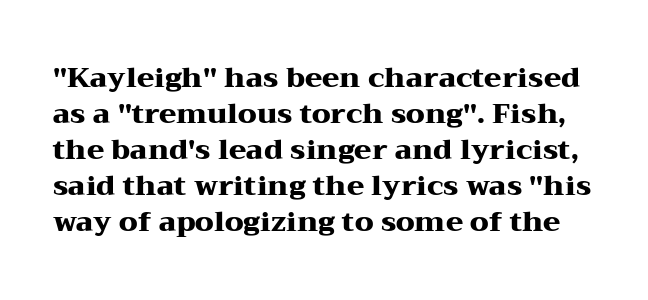
Q: Is the text bold? A: Yes.
Q: Is the text italic (slanted)? A: No, it is upright.
Q: Is the typeface a serif or a sans-serif typeface? A: Serif.
Q: Is the text underlined? A: No.
Q: Is the spacing between letters normal or unusually wide? A: Normal.
Q: Is the spacing between lines tight, normal or loose? A: Normal.
Q: Width (condensed, normal, or wide)? A: Wide.
Q: Stroke contrast? A: Medium.
Q: x-height? A: Medium.
Q: Monospaced? A: No.
